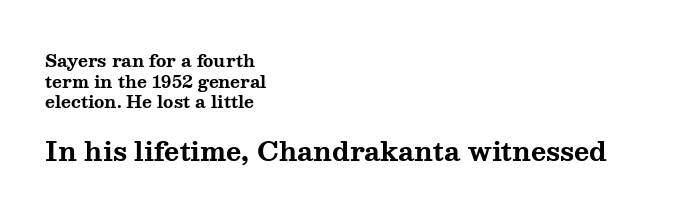
{"italic": "no", "bold": "yes", "underline": "no", "align": "left", "line_spacing_ratio": 1.21, "letter_spacing": "normal", "letter_spacing_em": 0.0, "larger_block": "second", "size_ratio": 1.53, "glyph_px": 26}
